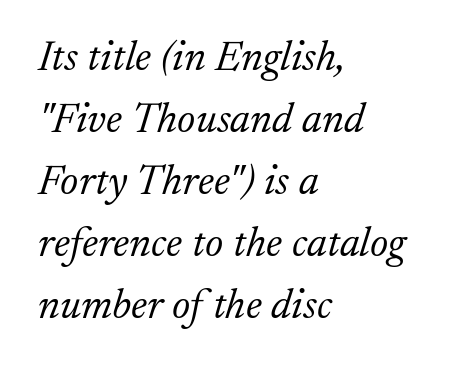
No heavy texture on the line: the type isn't bold. Compared with typical paragraphs, the rows here are spaced about the same. Nobody touched the tracking dial on this one. Emphasis-style slanted type is in use. Has an underline been added? It has not. Looks like regular typesetting: each glyph gets only the width it needs.
